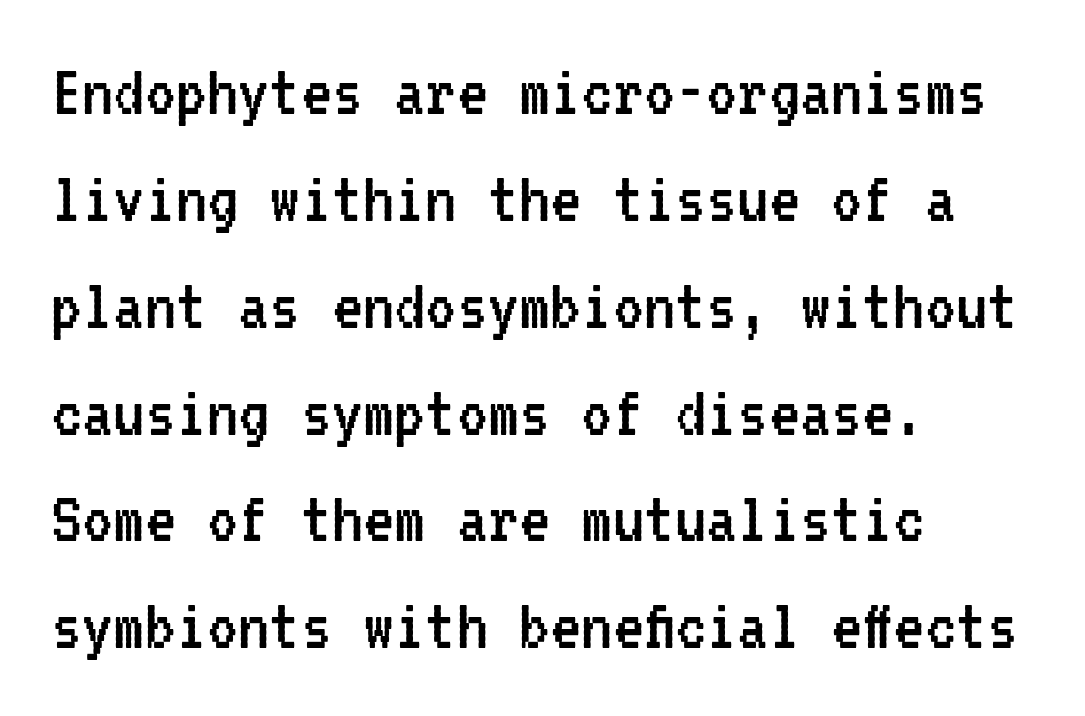
Q: Is the text bold? A: No.
Q: Is the text italic (slanted)? A: No, it is upright.
Q: Is the typeface a serif or a sans-serif typeface? A: Sans-serif.
Q: Is the text underlined? A: No.
Q: How is the paragraph aligned? A: Left-aligned.
Q: Is the spacing between letters normal or unusually wide? A: Normal.
Q: Is the spacing between lines tight, normal or loose? A: Normal.
Q: Width (condensed, normal, or wide)? A: Condensed.
Q: Stroke contrast? A: Low.
Q: x-height? A: Medium.
Q: Monospaced? A: Yes.
